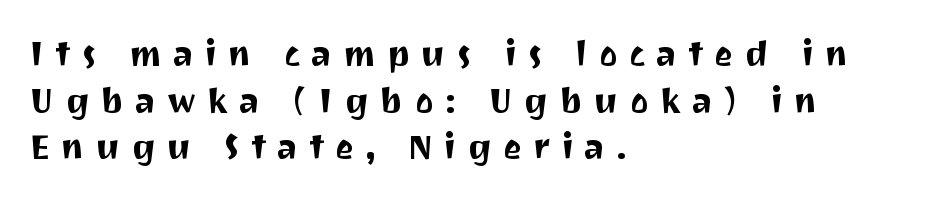
The letters stand straight up with perfectly vertical stems. Note the varied advance widths — an 'i' is clearly narrower than an 'm'. Anything drawn beneath the words? Only blank space. This rendering widens character spacing well past its baseline value. One glance says typical: line gaps are just what's usual. The paragraph shown leans on its left margin.
